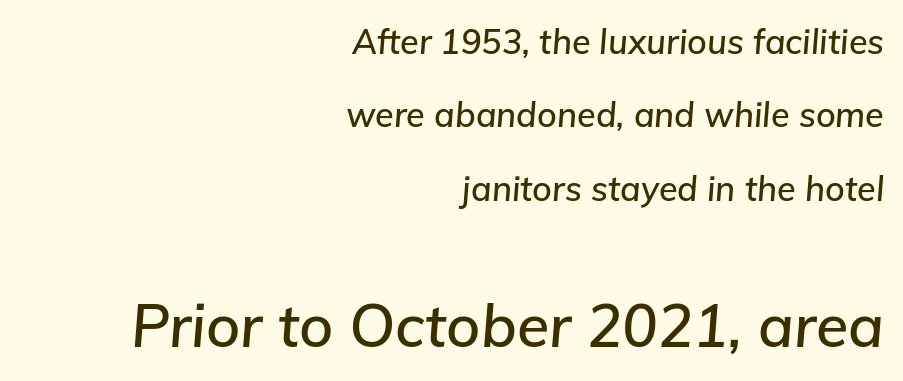
Q: Is the text italic (slanted)? A: Yes, it leans right by about 5 degrees.
Q: Is the text underlined? A: No.
Q: How is the paragraph aligned? A: Right-aligned.
Q: Is the spacing between letters normal or unusually wide? A: Normal.
Q: Is the spacing between lines tight, normal or loose? A: Loose.
Q: Which block of text is set in a larger size, the first (top) or the second (bottom)? A: The second (bottom) one.
Q: Width (condensed, normal, or wide)? A: Normal.
Q: Stroke contrast? A: Low.
Q: x-height? A: Medium.
Q: Monospaced? A: No.
